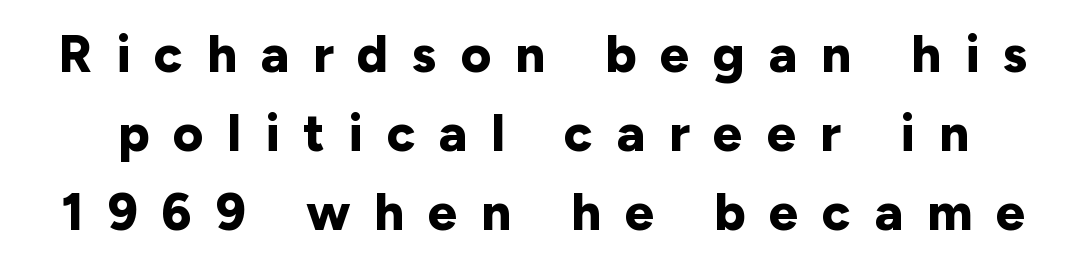
The image shows 52 px bold sans-serif type, upright; set normal line spacing (1.52x), unusually wide letter spacing (+0.46 em), not underlined; low stroke contrast and a medium x-height.
